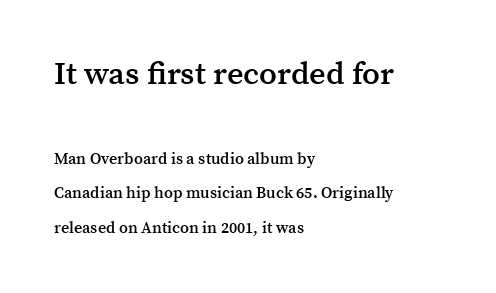
Q: Is the text bold? A: Semi-bold.
Q: Is the text italic (slanted)? A: No, it is upright.
Q: Is the typeface a serif or a sans-serif typeface? A: Serif.
Q: Is the text underlined? A: No.
Q: How is the paragraph aligned? A: Left-aligned.
Q: Is the spacing between letters normal or unusually wide? A: Normal.
Q: Is the spacing between lines tight, normal or loose? A: Loose.
Q: Which block of text is set in a larger size, the first (top) or the second (bottom)? A: The first (top) one.
Q: Width (condensed, normal, or wide)? A: Normal.
Q: Stroke contrast? A: Medium.
Q: x-height? A: Medium.
Q: Monospaced? A: No.
